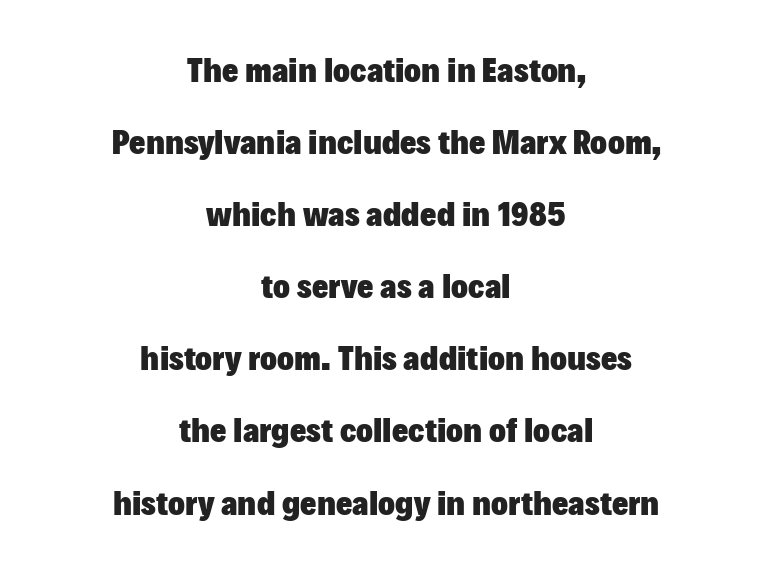
Q: Is the text bold? A: Yes.
Q: Is the text italic (slanted)? A: No, it is upright.
Q: Is the typeface a serif or a sans-serif typeface? A: Sans-serif.
Q: Is the text underlined? A: No.
Q: How is the paragraph aligned? A: Centered.
Q: Is the spacing between letters normal or unusually wide? A: Normal.
Q: Is the spacing between lines tight, normal or loose? A: Loose.
Q: Width (condensed, normal, or wide)? A: Normal.
Q: Stroke contrast? A: Low.
Q: x-height? A: Medium.
Q: Monospaced? A: No.
